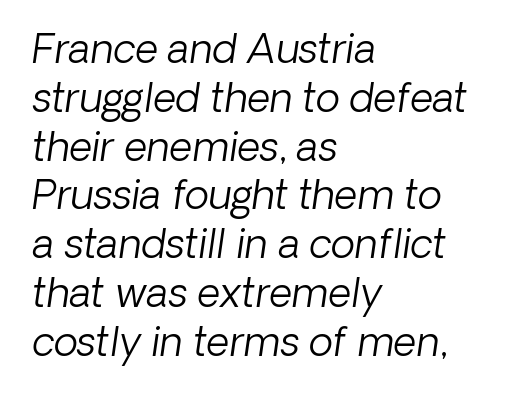
The image shows 40 px light sans-serif type; set left-aligned, line spacing 1.22x, normal letter spacing, not underlined; low stroke contrast and a medium x-height.
